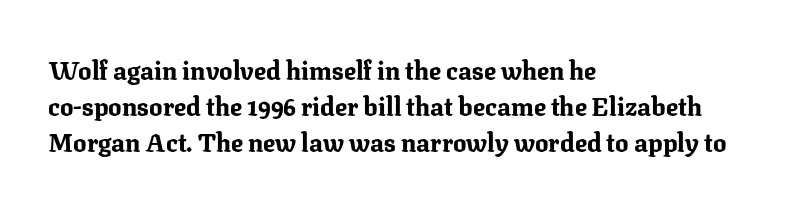
Nope, not italic — everything's standing straight. A normal amount of white space separates one row of letters from the next. Pretty heavy lettering here — definitely bold. Line starts are locked; line ends wander. Tracking here is standard; glyphs follow each other at the usual distance. Decoration check: the copy has no underline.
